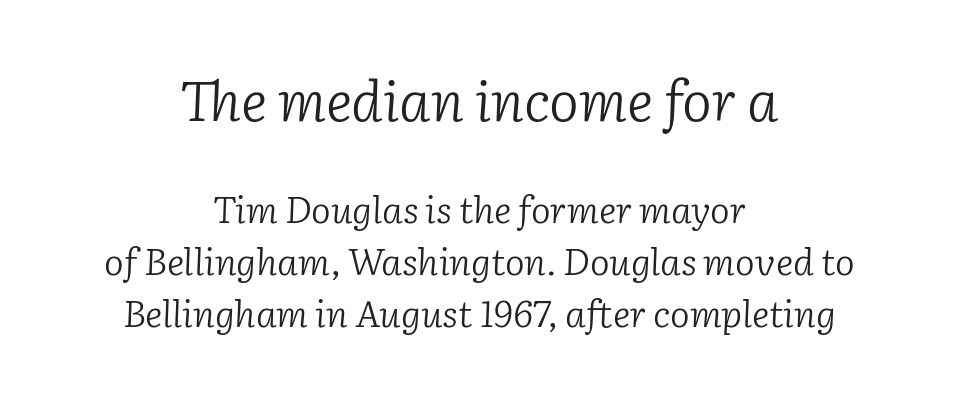
Q: Is the text bold? A: No.
Q: Is the text italic (slanted)? A: Yes, it leans right by about 2 degrees.
Q: Is the typeface a serif or a sans-serif typeface? A: Serif.
Q: Is the text underlined? A: No.
Q: How is the paragraph aligned? A: Centered.
Q: Is the spacing between letters normal or unusually wide? A: Normal.
Q: Is the spacing between lines tight, normal or loose? A: Normal.
Q: Which block of text is set in a larger size, the first (top) or the second (bottom)? A: The first (top) one.
Q: Width (condensed, normal, or wide)? A: Normal.
Q: Stroke contrast? A: Low.
Q: x-height? A: Medium.
Q: Monospaced? A: No.
